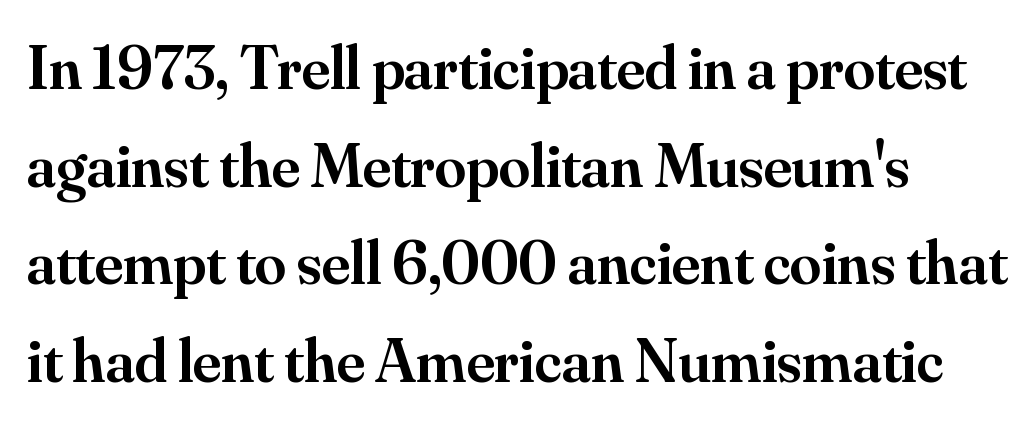
{"serif": "yes", "italic": "no", "bold": "semi", "weight": "semibold", "width": "normal", "stroke_contrast": "medium", "x_height": "small", "monospaced": "no", "underline": "no", "align": "left", "line_spacing": "normal", "line_spacing_ratio": 1.55, "letter_spacing": "normal", "letter_spacing_em": 0.0, "glyph_px": 63}
